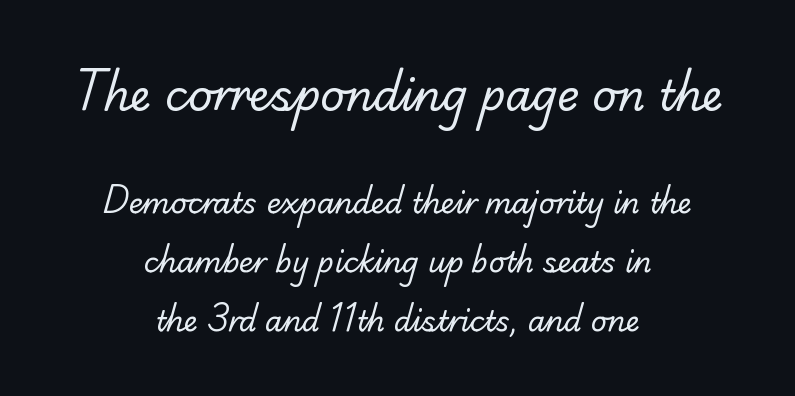
Q: Is the text bold? A: No.
Q: Is the typeface a serif or a sans-serif typeface? A: Serif.
Q: Is the text underlined? A: No.
Q: How is the paragraph aligned? A: Centered.
Q: Is the spacing between letters normal or unusually wide? A: Normal.
Q: Is the spacing between lines tight, normal or loose? A: Loose.
Q: Which block of text is set in a larger size, the first (top) or the second (bottom)? A: The first (top) one.
Q: Width (condensed, normal, or wide)? A: Normal.
Q: Stroke contrast? A: Low.
Q: x-height? A: Small.
Q: Monospaced? A: No.
